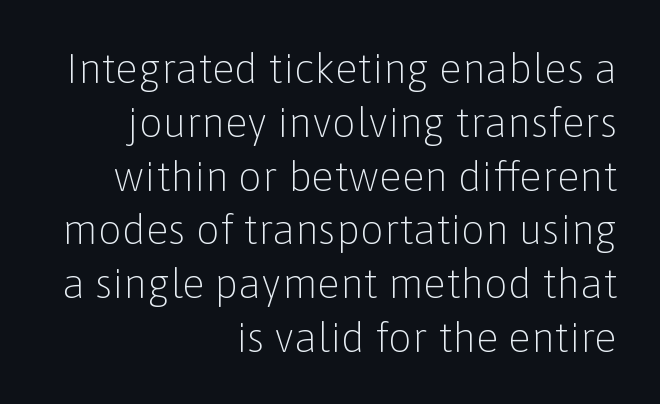
Nothing unusual about the tracking: characters are spaced as the font intends. Vertical spacing — default. Vertical strokes here are truly vertical. The baseline area is clear.
